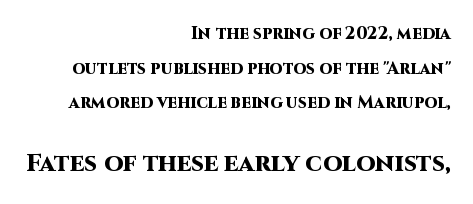
The sample has been set heavy, in full bold. Visually, the bottom section dominates because its glyphs are scaled up. Beneath every word, the page is bare. Does the leading feel generous? Absolutely, it's lavish. These lines stack with their right ends in a neat column.
